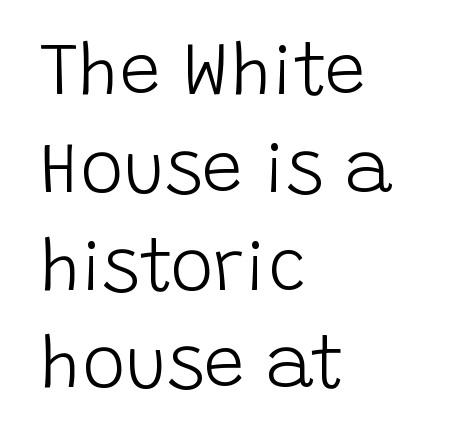
This is not heavy type; no bold has been used. Type without underlining. The face used here is a sans, in the tradition of grotesques and geometrics. Which margin do the lines hug? The left one — the right edge is uneven. Whoever set this chose a conventional vertical rhythm. A typesetter would call this proportional, since set widths differ per character.
